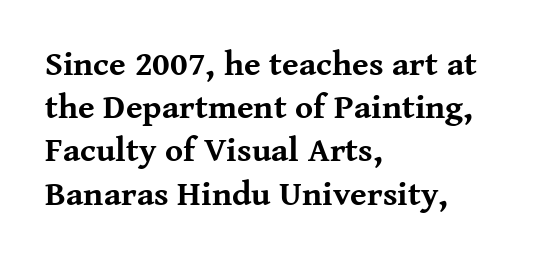
Q: Is the text bold? A: Yes.
Q: Is the text italic (slanted)? A: No, it is upright.
Q: Is the typeface a serif or a sans-serif typeface? A: Serif.
Q: Is the text underlined? A: No.
Q: How is the paragraph aligned? A: Left-aligned.
Q: Is the spacing between letters normal or unusually wide? A: Normal.
Q: Is the spacing between lines tight, normal or loose? A: Normal.
Q: Width (condensed, normal, or wide)? A: Normal.
Q: Stroke contrast? A: Medium.
Q: x-height? A: Medium.
Q: Monospaced? A: No.
